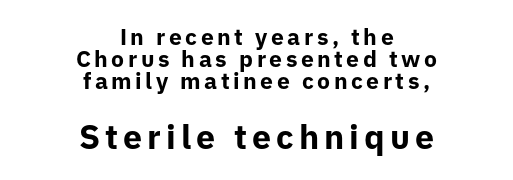
{"serif": "no", "italic": "no", "bold": "yes", "weight": "bold", "width": "normal", "stroke_contrast": "low", "x_height": "medium", "monospaced": "no", "underline": "no", "align": "center", "line_spacing": "tight", "line_spacing_ratio": 0.95, "larger_block": "second", "size_ratio": 1.48, "glyph_px": 34}
